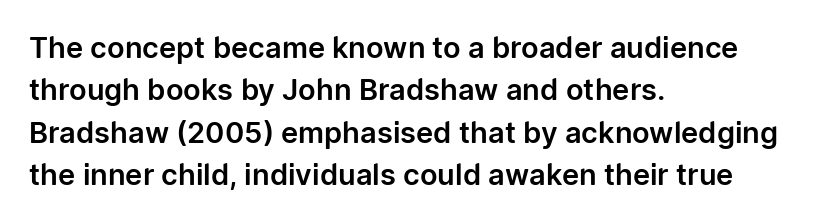
{"serif": "no", "italic": "no", "width": "normal", "stroke_contrast": "low", "x_height": "medium", "monospaced": "no", "underline": "no", "align": "left", "line_spacing": "normal", "line_spacing_ratio": 1.46, "letter_spacing": "normal", "letter_spacing_em": 0.0, "glyph_px": 29}
